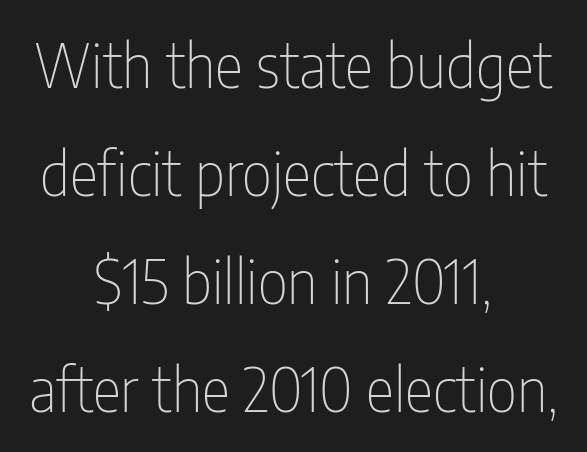
Does the lettering tilt? It doesn't — this is upright. Glyph-to-glyph distance matches everyday printed text. A bare baseline throughout the passage. Varying glyph widths throughout — classic text-font behaviour. This rendering uses center alignment, leaving both contours irregular but symmetric.
